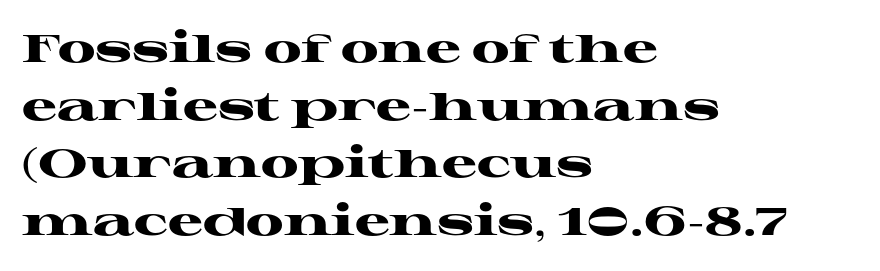
{"serif": "yes", "italic": "no", "bold": "yes", "weight": "heavy", "width": "wide", "stroke_contrast": "high", "x_height": "medium", "monospaced": "no", "underline": "no", "align": "left", "line_spacing": "normal", "line_spacing_ratio": 1.48, "letter_spacing": "normal", "letter_spacing_em": 0.0, "glyph_px": 39}
